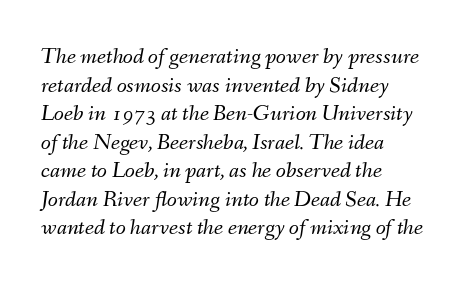
The text block is weighted toward the left margin, trailing off unevenly rightward. The text carries the slant typical of an italic or oblique font. What stands out about the letter spacing? Nothing — it is the standard amount. Is this a heavy cut? Hardly; it is regular or lighter.
